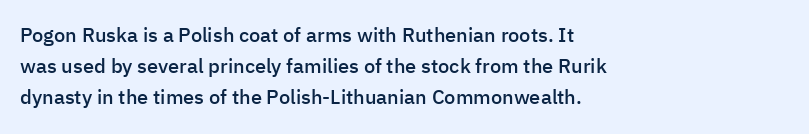
The image shows 20 px text type, upright; set left-aligned, normal line spacing (1.56x), normal letter spacing, not underlined.
